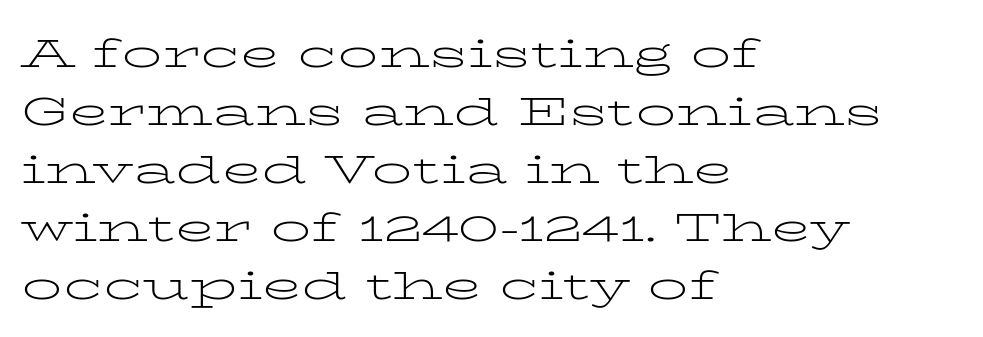
The image shows 40 px light, wide serif type, upright; set left-aligned, normal line spacing (1.45x), normal letter spacing, not underlined; low stroke contrast and a medium x-height.
